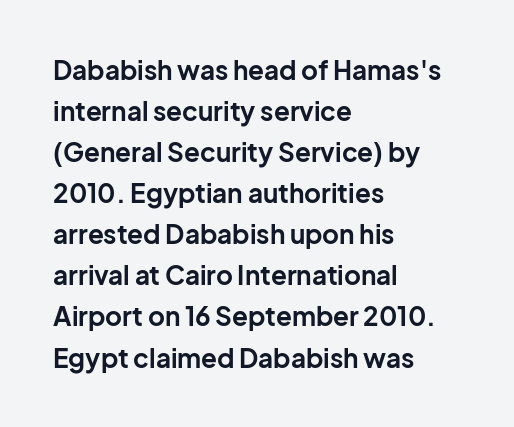
Standard letterfit; no display-style spreading of the glyphs. Compared with typical paragraphs, the rows here are spaced about the same. A bare baseline throughout the passage. Every stem runs plumb, perpendicular to the baseline. The typesetter chose a ragged-right arrangement here. The font is running at its bold setting.
